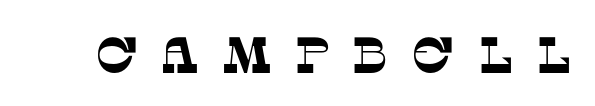
Q: Is the typeface a serif or a sans-serif typeface? A: Serif.
Q: Is the text underlined? A: No.
Q: Is the spacing between letters normal or unusually wide? A: Unusually wide.
Q: Width (condensed, normal, or wide)? A: Normal.
Q: Stroke contrast? A: Low.
Q: x-height? A: Large.
Q: Monospaced? A: No.
